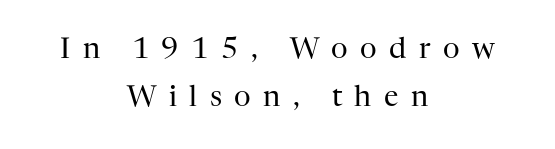
Q: Is the text bold? A: No.
Q: Is the text italic (slanted)? A: No, it is upright.
Q: Is the typeface a serif or a sans-serif typeface? A: Serif.
Q: Is the text underlined? A: No.
Q: How is the paragraph aligned? A: Centered.
Q: Is the spacing between letters normal or unusually wide? A: Unusually wide.
Q: Is the spacing between lines tight, normal or loose? A: Normal.
Q: Width (condensed, normal, or wide)? A: Normal.
Q: Stroke contrast? A: High.
Q: x-height? A: Medium.
Q: Monospaced? A: No.
